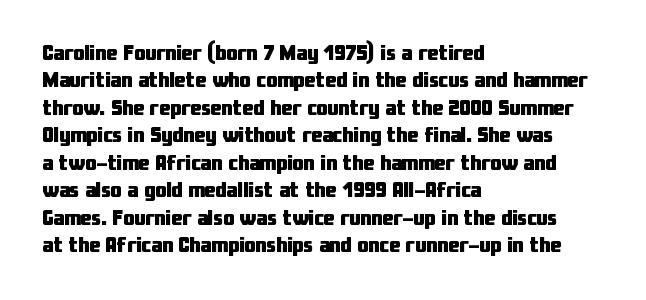
The image shows 22 px bold type, upright; set left-aligned, normal line spacing (1.25x), normal letter spacing, not underlined.
